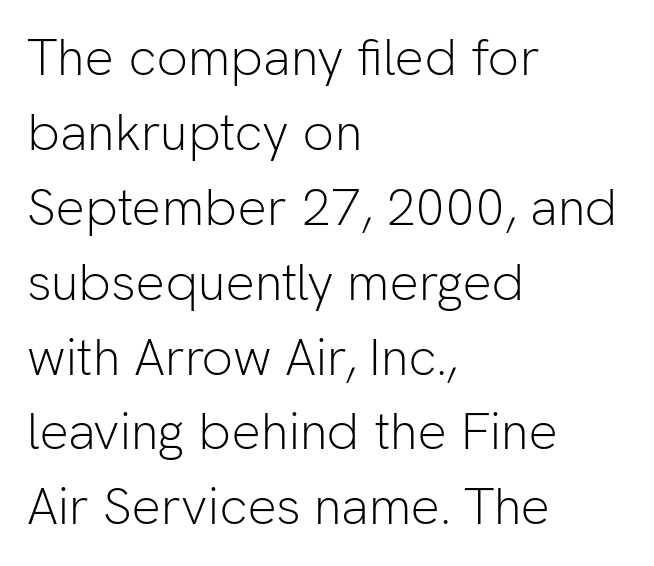
Q: Is the text bold? A: No.
Q: Is the text italic (slanted)? A: No, it is upright.
Q: Is the typeface a serif or a sans-serif typeface? A: Sans-serif.
Q: Is the text underlined? A: No.
Q: How is the paragraph aligned? A: Left-aligned.
Q: Is the spacing between letters normal or unusually wide? A: Normal.
Q: Is the spacing between lines tight, normal or loose? A: Normal.
Q: Width (condensed, normal, or wide)? A: Normal.
Q: Stroke contrast? A: Low.
Q: x-height? A: Medium.
Q: Monospaced? A: No.
